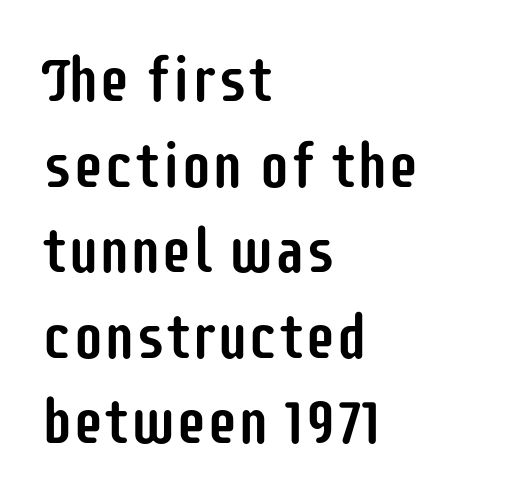
The compositor pushed each line to the left boundary. This sample uses an upright cut, with every glyph sitting square on the baseline. The passage shown is typeset with a sans-serif family. The strip under each line holds only bare page. Here the designer chose a conventional face with non-uniform glyph widths. The rows are spaced the way most documents space them.
